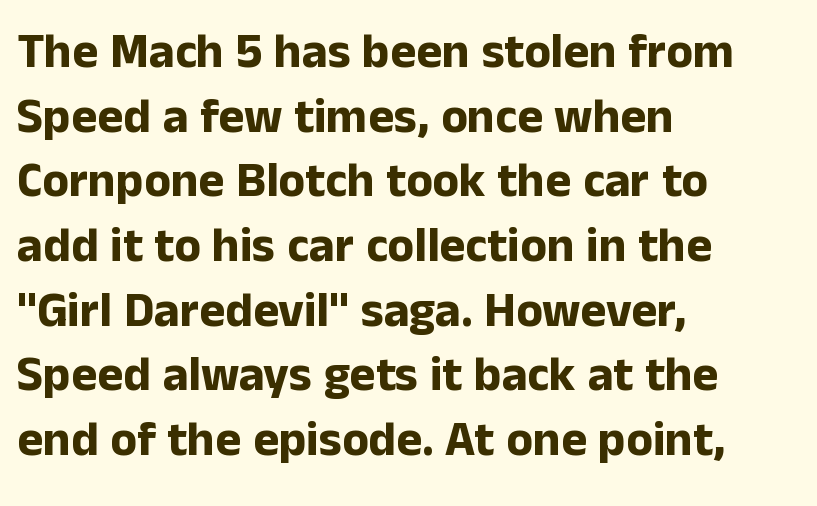
Q: Is the text bold? A: Yes.
Q: Is the text italic (slanted)? A: No, it is upright.
Q: Is the typeface a serif or a sans-serif typeface? A: Sans-serif.
Q: Is the text underlined? A: No.
Q: How is the paragraph aligned? A: Left-aligned.
Q: Is the spacing between letters normal or unusually wide? A: Normal.
Q: Is the spacing between lines tight, normal or loose? A: Normal.
Q: Width (condensed, normal, or wide)? A: Normal.
Q: Stroke contrast? A: Low.
Q: x-height? A: Medium.
Q: Monospaced? A: No.
